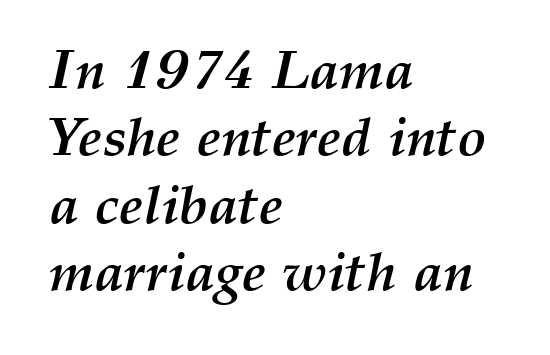
Does the copy run flush right? No — it runs flush left. The face used here has a pronounced slope to its letters. Is there much room between lines? A standard amount, neither cramped nor airy. Here the designer chose a conventional face with non-uniform glyph widths.
